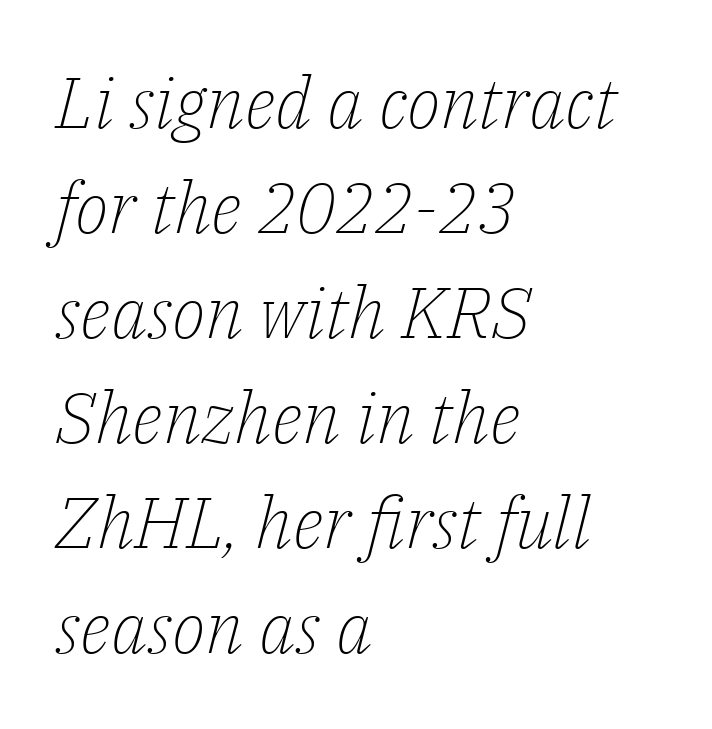
{"serif": "yes", "italic": "yes", "lean": "right", "slant_degrees": 14, "bold": "no", "weight": "light", "width": "normal", "stroke_contrast": "low", "x_height": "medium", "monospaced": "no", "underline": "no", "align": "left", "line_spacing": "normal", "line_spacing_ratio": 1.48, "letter_spacing": "normal", "letter_spacing_em": 0.0, "glyph_px": 71}
